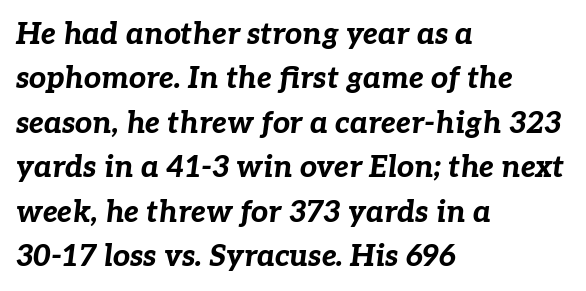
Q: Is the text bold? A: Yes.
Q: Is the text italic (slanted)? A: Yes, it leans right by about 7 degrees.
Q: Is the text underlined? A: No.
Q: How is the paragraph aligned? A: Left-aligned.
Q: Is the spacing between letters normal or unusually wide? A: Normal.
Q: Is the spacing between lines tight, normal or loose? A: Normal.
Q: Width (condensed, normal, or wide)? A: Normal.
Q: Stroke contrast? A: Low.
Q: x-height? A: Medium.
Q: Monospaced? A: No.
